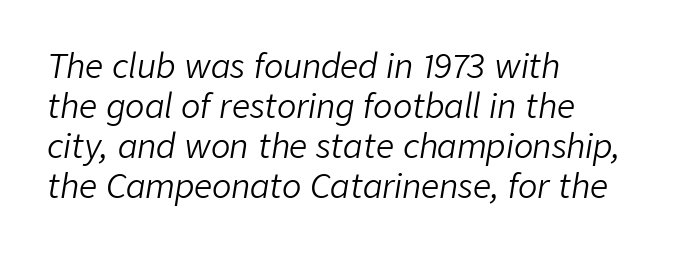
Q: Is the text bold? A: No.
Q: Is the text italic (slanted)? A: Yes, it leans right by about 9 degrees.
Q: Is the text underlined? A: No.
Q: How is the paragraph aligned? A: Left-aligned.
Q: Is the spacing between letters normal or unusually wide? A: Normal.
Q: Is the spacing between lines tight, normal or loose? A: Normal.
Q: Width (condensed, normal, or wide)? A: Normal.
Q: Stroke contrast? A: Low.
Q: x-height? A: Medium.
Q: Monospaced? A: No.
